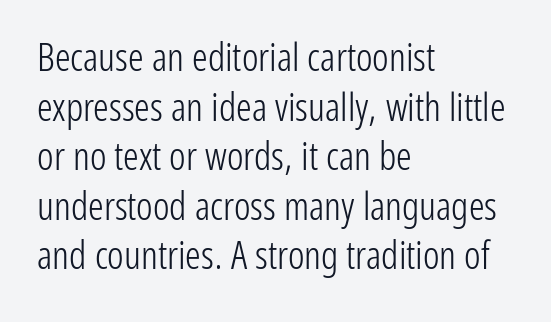
The image shows 39 px light, condensed sans-serif type, upright; set left-aligned, normal line spacing (1.27x), normal letter spacing, not underlined; low stroke contrast and a medium x-height.
